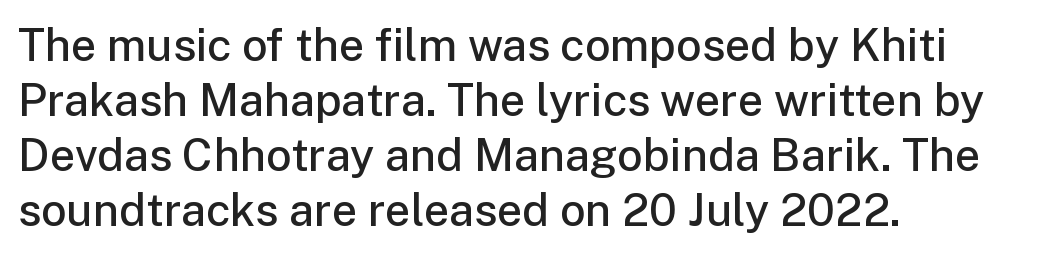
The lines in this sample share a left origin and differ only in where they stop. Letterform terminals end flat and unadorned throughout the passage. Every character sits straight up, as roman type does. These words are printed semibold, heavier than regular yet not bold. Check under the words: just untouched page.
